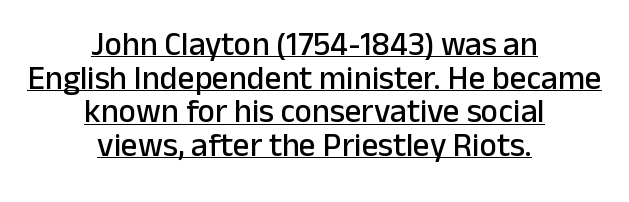
Q: Is the text italic (slanted)? A: No, it is upright.
Q: Is the typeface a serif or a sans-serif typeface? A: Sans-serif.
Q: Is the text underlined? A: Yes.
Q: How is the paragraph aligned? A: Centered.
Q: Is the spacing between letters normal or unusually wide? A: Normal.
Q: Is the spacing between lines tight, normal or loose? A: Tight.
Q: Width (condensed, normal, or wide)? A: Normal.
Q: Stroke contrast? A: Low.
Q: x-height? A: Medium.
Q: Monospaced? A: No.
